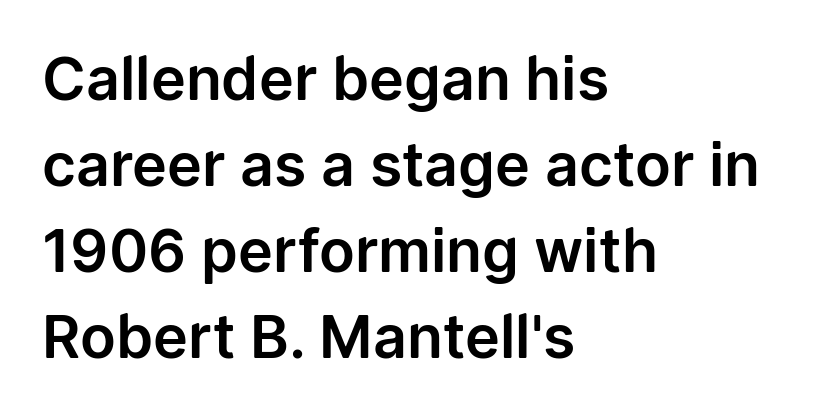
Q: Is the text italic (slanted)? A: No, it is upright.
Q: Is the typeface a serif or a sans-serif typeface? A: Sans-serif.
Q: Is the text underlined? A: No.
Q: How is the paragraph aligned? A: Left-aligned.
Q: Is the spacing between letters normal or unusually wide? A: Normal.
Q: Is the spacing between lines tight, normal or loose? A: Normal.
Q: Width (condensed, normal, or wide)? A: Normal.
Q: Stroke contrast? A: Low.
Q: x-height? A: Medium.
Q: Monospaced? A: No.
